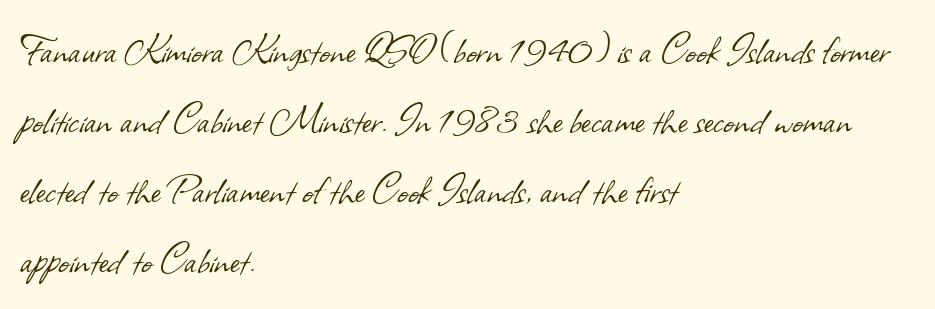
Q: Is the text bold? A: No.
Q: Is the typeface a serif or a sans-serif typeface? A: Sans-serif.
Q: Is the text underlined? A: No.
Q: How is the paragraph aligned? A: Left-aligned.
Q: Is the spacing between letters normal or unusually wide? A: Normal.
Q: Is the spacing between lines tight, normal or loose? A: Normal.
Q: Width (condensed, normal, or wide)? A: Normal.
Q: Stroke contrast? A: Low.
Q: x-height? A: Small.
Q: Monospaced? A: No.
